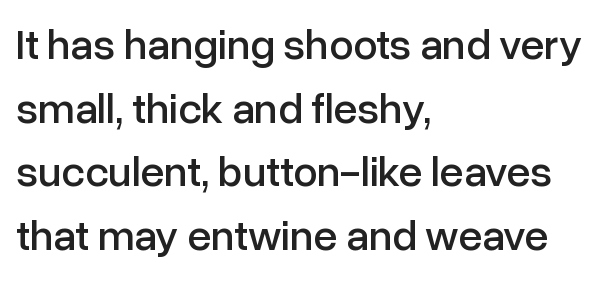
{"serif": "no", "italic": "no", "width": "normal", "stroke_contrast": "low", "x_height": "medium", "monospaced": "no", "underline": "no", "align": "left", "line_spacing": "normal", "line_spacing_ratio": 1.48, "letter_spacing": "normal", "letter_spacing_em": 0.0, "glyph_px": 43}
